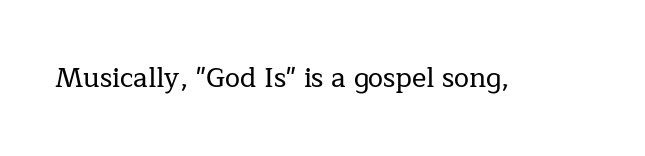
{"italic": "no", "underline": "no", "letter_spacing": "normal", "letter_spacing_em": 0.0, "glyph_px": 27}
